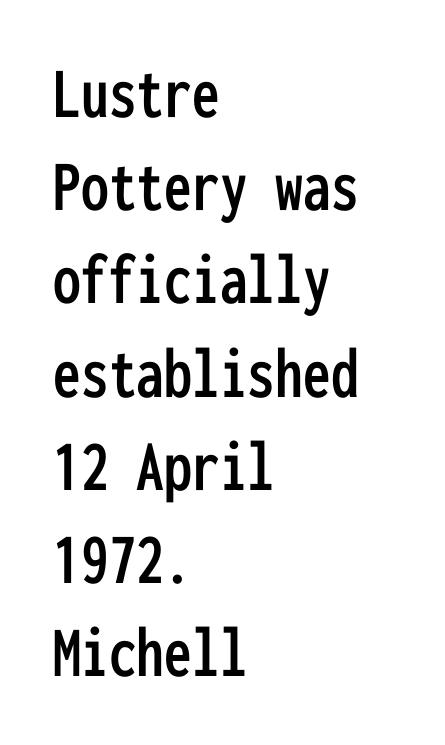
Check the space under the baseline: it is left empty. Normally led — the rows are evenly, conventionally spaced. The font family rendered here belongs to the sans-serif group. Note the uniform advance width — an 'i' takes as much space as an 'm'. Words appear dense and cohesive because spacing is normal. This is the regular roman posture of the typeface.
